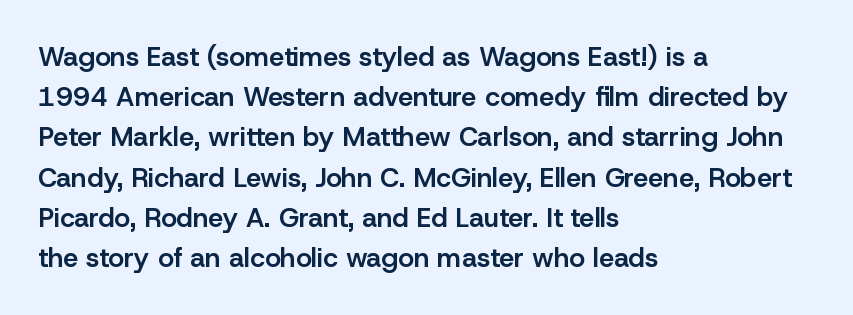
{"italic": "no", "bold": "semi", "underline": "no", "align": "left", "line_spacing": "normal", "line_spacing_ratio": 1.49, "letter_spacing": "normal", "letter_spacing_em": 0.0, "glyph_px": 27}
